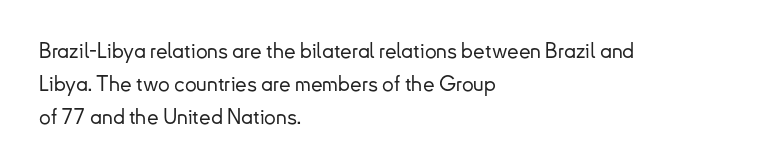
{"italic": "no", "underline": "no", "align": "left", "line_spacing": "normal", "line_spacing_ratio": 1.57, "letter_spacing": "normal", "letter_spacing_em": 0.0, "glyph_px": 21}
